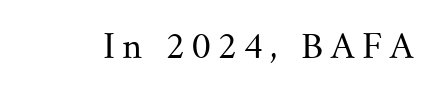
{"serif": "yes", "italic": "no", "bold": "no", "weight": "regular", "width": "normal", "stroke_contrast": "medium", "x_height": "small", "monospaced": "no", "underline": "no", "letter_spacing": "wide", "letter_spacing_em": 0.23, "glyph_px": 33}
